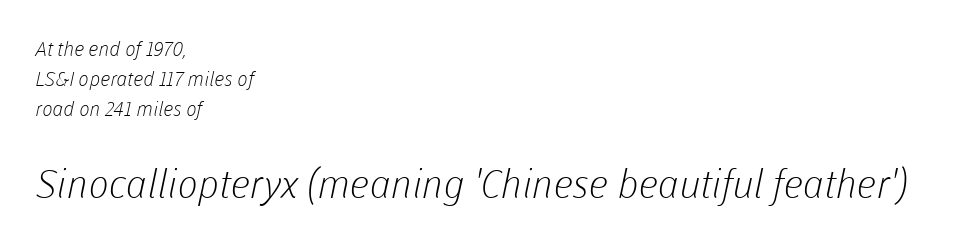
The image shows 39 px light sans-serif type; set left-aligned, normal line spacing (1.51x), normal letter spacing, not underlined; the second (bottom) block is 1.95x larger; low stroke contrast and a medium x-height.
